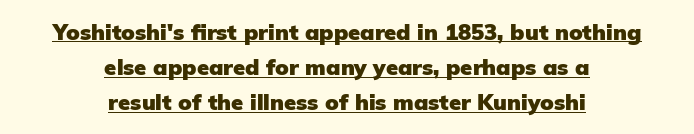
Q: Is the text bold? A: Yes.
Q: Is the text italic (slanted)? A: No, it is upright.
Q: Is the text underlined? A: Yes.
Q: How is the paragraph aligned? A: Centered.
Q: Is the spacing between letters normal or unusually wide? A: Normal.
Q: Is the spacing between lines tight, normal or loose? A: Normal.
